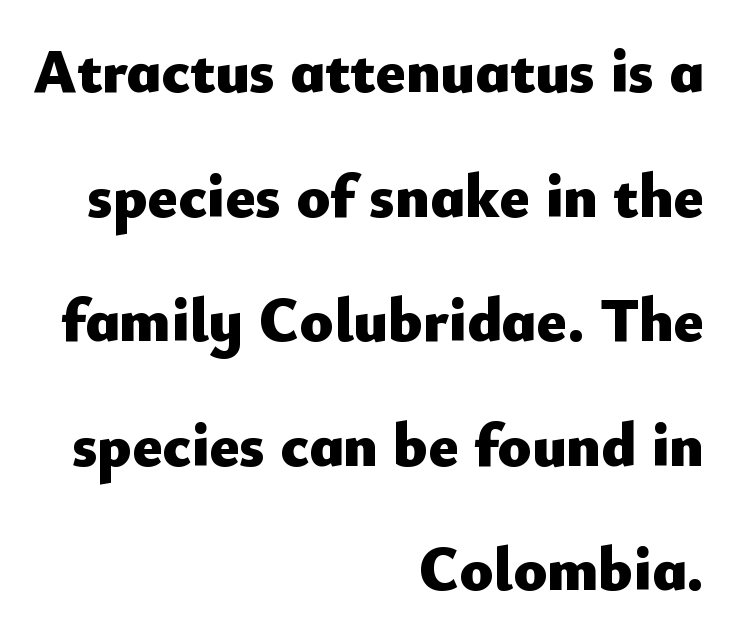
{"serif": "no", "italic": "no", "bold": "yes", "weight": "heavy", "width": "normal", "stroke_contrast": "low", "x_height": "small", "monospaced": "no", "underline": "no", "align": "right", "line_spacing": "loose", "line_spacing_ratio": 2.01, "letter_spacing": "normal", "letter_spacing_em": 0.0, "glyph_px": 62}
